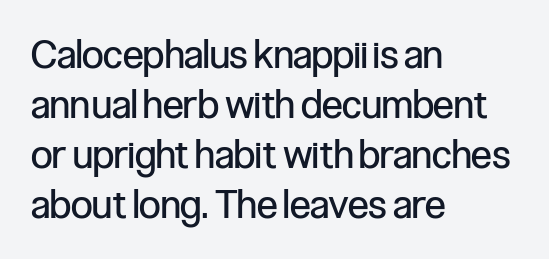
Q: Is the text bold? A: No.
Q: Is the text italic (slanted)? A: No, it is upright.
Q: Is the typeface a serif or a sans-serif typeface? A: Sans-serif.
Q: Is the text underlined? A: No.
Q: How is the paragraph aligned? A: Left-aligned.
Q: Is the spacing between letters normal or unusually wide? A: Normal.
Q: Is the spacing between lines tight, normal or loose? A: Normal.
Q: Width (condensed, normal, or wide)? A: Condensed.
Q: Stroke contrast? A: Low.
Q: x-height? A: Medium.
Q: Monospaced? A: No.
